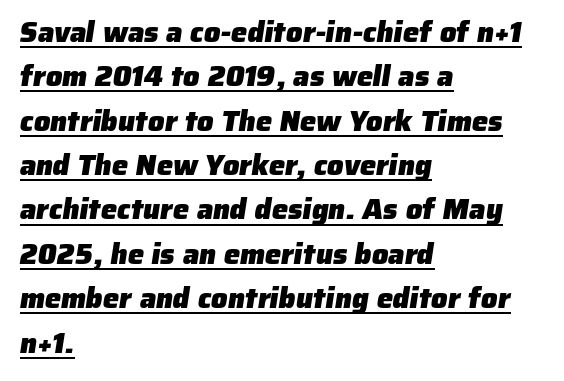
A typesetter would label this face a sans. The rendering uses natural spacing where letterforms have individual widths. The rendering keeps characters at their native spacing. A typographer would call this underscored text. Line beginnings align vertically; line endings do not.
